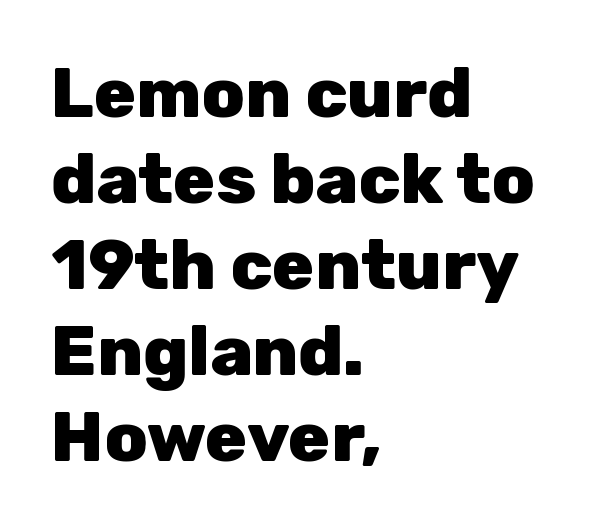
Proportional: the letters do not fall into vertical columns. Italic? Not at all — the glyphs are vertical. Each line starts at the same left margin while the right side varies. The zone under the glyphs is completely vacant. Chunky letters — that's bold for sure. Letter spacing: default.
